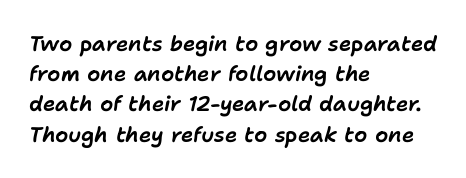
{"italic": "yes", "lean": "right", "slant_degrees": 11, "underline": "no", "align": "left", "line_spacing": "normal", "line_spacing_ratio": 1.44, "letter_spacing": "normal", "letter_spacing_em": 0.0, "glyph_px": 21}
